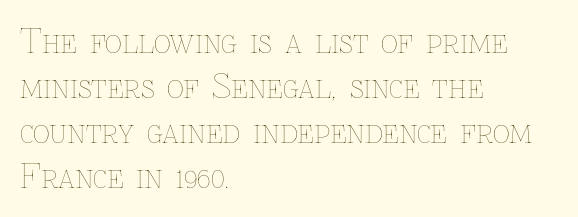
Q: Is the text bold? A: No.
Q: Is the text italic (slanted)? A: No, it is upright.
Q: Is the text underlined? A: No.
Q: How is the paragraph aligned? A: Left-aligned.
Q: Is the spacing between letters normal or unusually wide? A: Normal.
Q: Is the spacing between lines tight, normal or loose? A: Normal.
Q: Width (condensed, normal, or wide)? A: Normal.
Q: Stroke contrast? A: Low.
Q: x-height? A: Medium.
Q: Monospaced? A: No.
